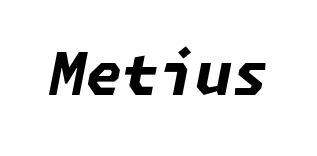
The image shows 59 px bold type, italic (leaning right); set normal letter spacing, not underlined; low stroke contrast and a medium x-height.
